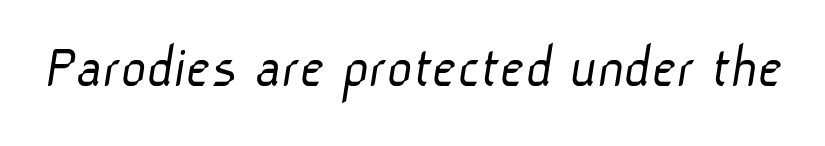
The image shows 62 px light sans-serif type; set normal letter spacing, not underlined; low stroke contrast and a medium x-height.
